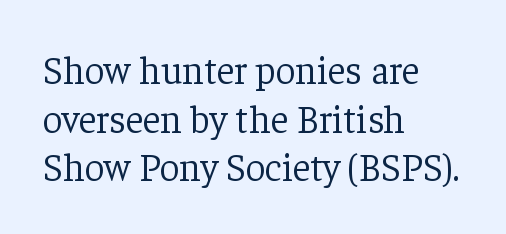
The image shows 39 px light serif type, upright; set left-aligned, normal line spacing (1.25x), normal letter spacing, not underlined; low stroke contrast and a medium x-height.
